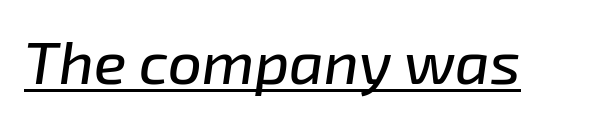
The image shows 60 px text type, italic (leaning right); set normal letter spacing, underlined; low stroke contrast and a medium x-height.
